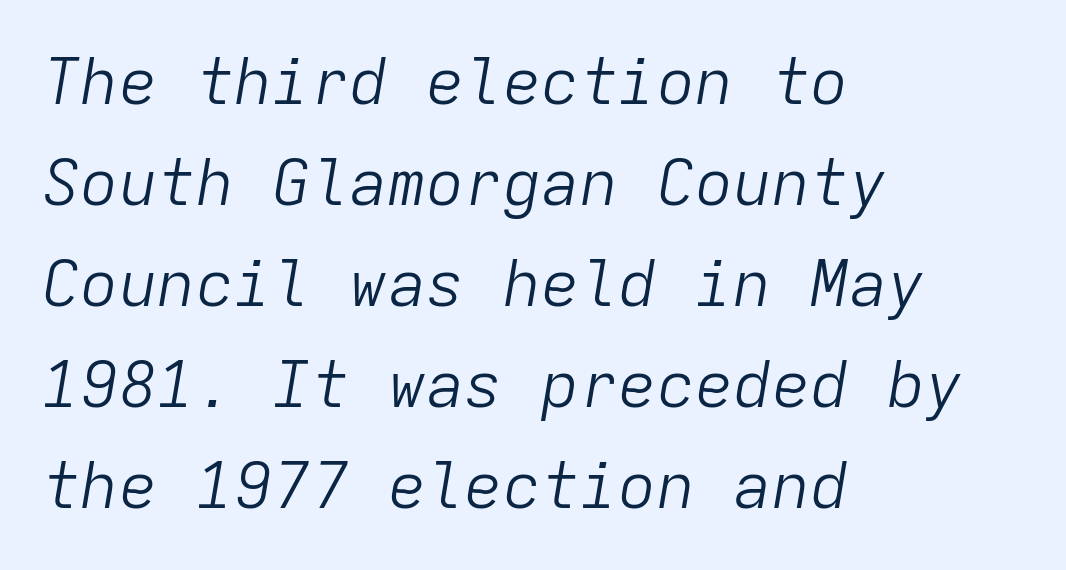
The image shows 64 px light type, italic (leaning right), monospaced; set left-aligned, normal line spacing (1.58x), normal letter spacing, not underlined; low stroke contrast and a medium x-height.
